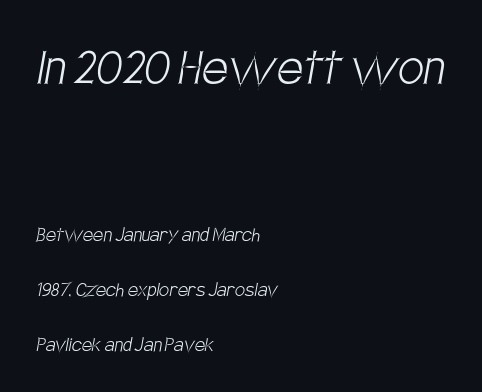
The image shows 58 px light, condensed sans-serif type; set left-aligned, loose line spacing (2.4x), normal letter spacing, not underlined; the first (top) block is 2.52x larger; low stroke contrast and a large x-height.
